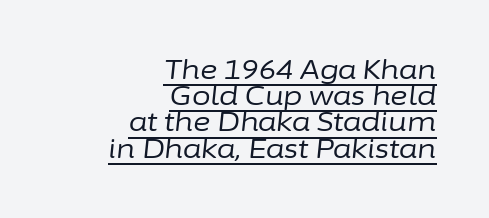
{"italic": "yes", "lean": "right", "slant_degrees": 6, "bold": "no", "underline": "yes", "align": "right", "line_spacing": "tight", "line_spacing_ratio": 0.97, "letter_spacing": "normal", "letter_spacing_em": 0.0, "glyph_px": 27}
